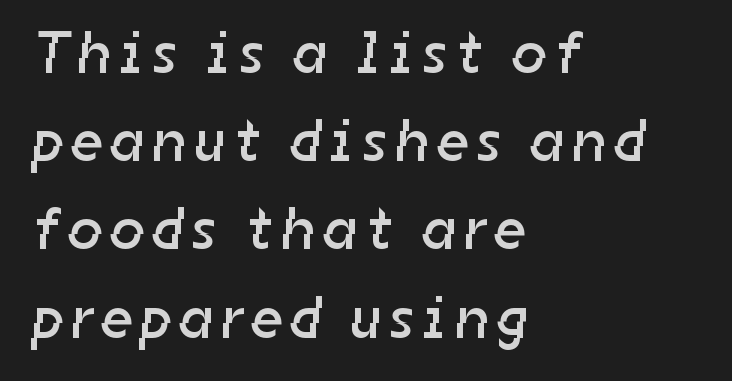
{"serif": "no", "bold": "no", "weight": "regular", "width": "normal", "stroke_contrast": "low", "x_height": "medium", "monospaced": "no", "underline": "no", "align": "left", "line_spacing": "normal", "line_spacing_ratio": 1.47, "glyph_px": 60}
